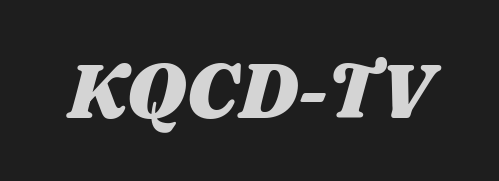
The image shows 76 px heavy, wide type, italic (leaning right); set normal letter spacing, not underlined; medium stroke contrast and a medium x-height.
